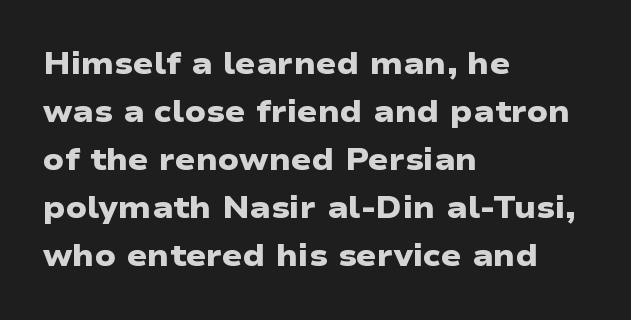
{"serif": "no", "bold": "yes", "weight": "heavy", "width": "wide", "stroke_contrast": "low", "x_height": "medium", "monospaced": "no", "underline": "no", "align": "left", "line_spacing": "normal", "line_spacing_ratio": 1.6, "letter_spacing": "normal", "letter_spacing_em": 0.0, "glyph_px": 30}
